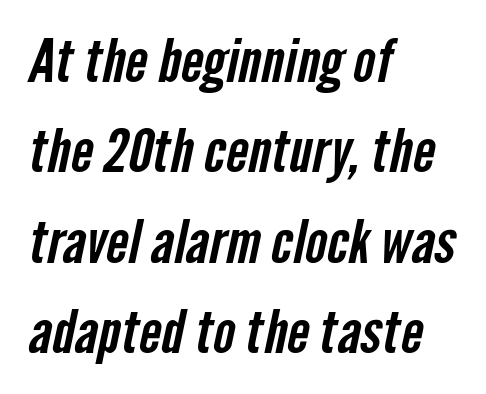
Q: Is the typeface a serif or a sans-serif typeface? A: Sans-serif.
Q: Is the text underlined? A: No.
Q: How is the paragraph aligned? A: Left-aligned.
Q: Is the spacing between letters normal or unusually wide? A: Normal.
Q: Is the spacing between lines tight, normal or loose? A: Normal.
Q: Width (condensed, normal, or wide)? A: Condensed.
Q: Stroke contrast? A: Low.
Q: x-height? A: Medium.
Q: Monospaced? A: No.
